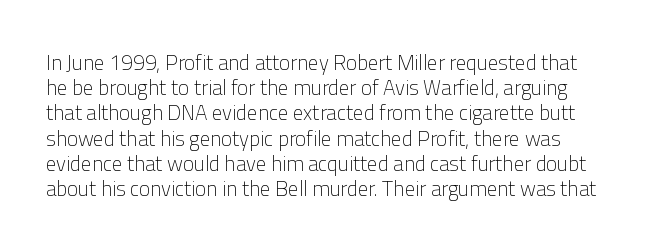
{"italic": "no", "bold": "no", "underline": "no", "line_spacing_ratio": 1.2, "letter_spacing": "normal", "letter_spacing_em": 0.0, "glyph_px": 21}
